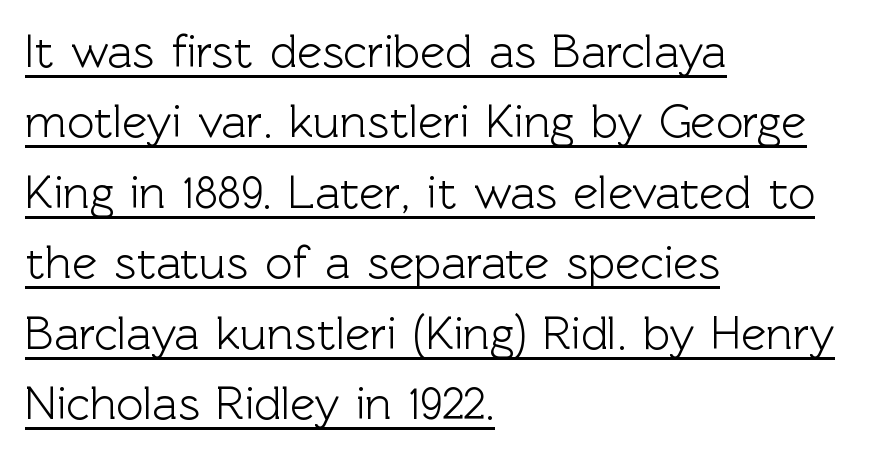
Horizontal bands of white between lines are of average thickness. A baseline rule has been typeset under these characters. The lines in this sample share a left origin and differ only in where they stop. Every character sits straight up, as roman type does.
